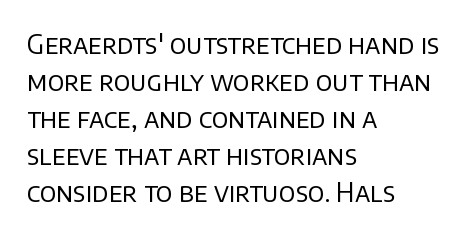
Q: Is the text bold? A: No.
Q: Is the text italic (slanted)? A: No, it is upright.
Q: Is the text underlined? A: No.
Q: How is the paragraph aligned? A: Left-aligned.
Q: Is the spacing between letters normal or unusually wide? A: Normal.
Q: Is the spacing between lines tight, normal or loose? A: Normal.
